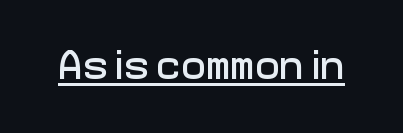
{"serif": "no", "italic": "no", "width": "normal", "stroke_contrast": "low", "x_height": "medium", "monospaced": "no", "underline": "yes", "letter_spacing": "normal", "letter_spacing_em": 0.0, "glyph_px": 41}
